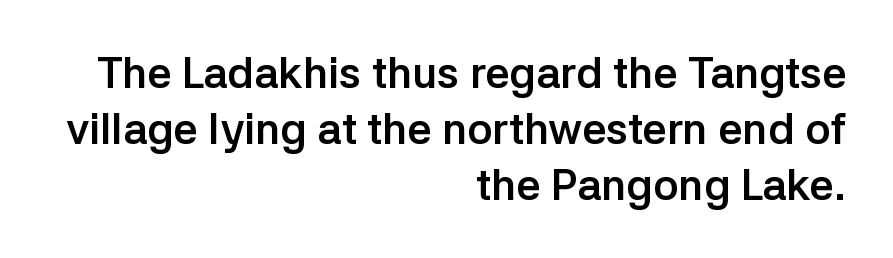
The image shows 43 px semibold sans-serif type, upright; set right-aligned, normal line spacing (1.3x), normal letter spacing, not underlined; low stroke contrast and a medium x-height.
